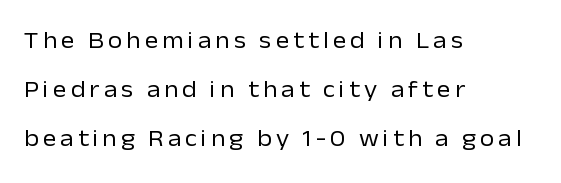
{"italic": "no", "bold": "no", "underline": "no", "align": "left", "line_spacing": "loose", "line_spacing_ratio": 2.12, "glyph_px": 23}
